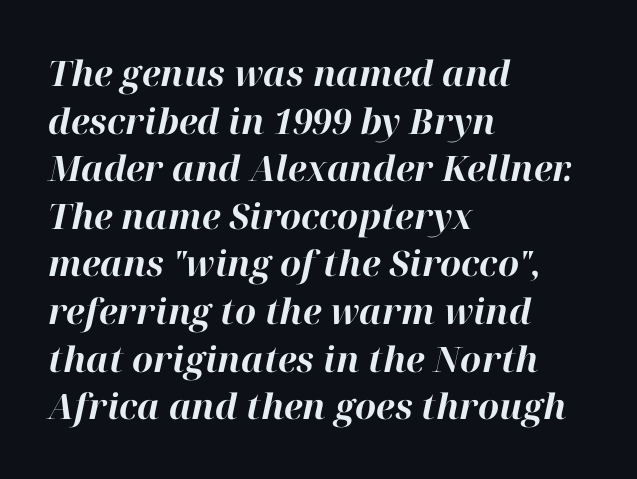
The image shows 35 px bold type, italic (leaning right); set left-aligned, normal line spacing (1.36x), normal letter spacing, not underlined; high stroke contrast and a medium x-height.
